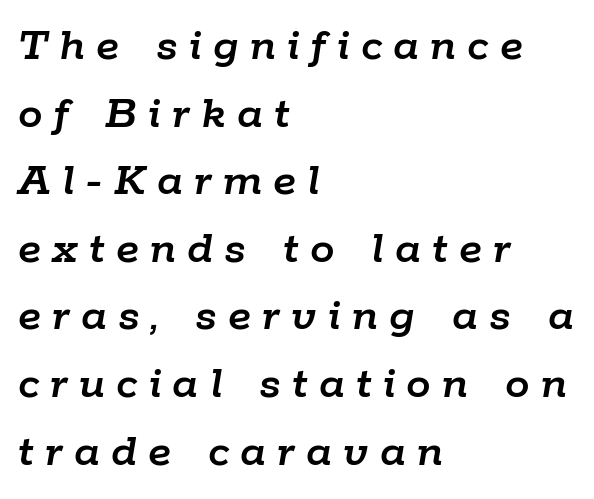
The image shows 49 px text type, italic (leaning right); set left-aligned, normal line spacing (1.38x), unusually wide letter spacing (+0.23 em), not underlined; low stroke contrast and a medium x-height.
